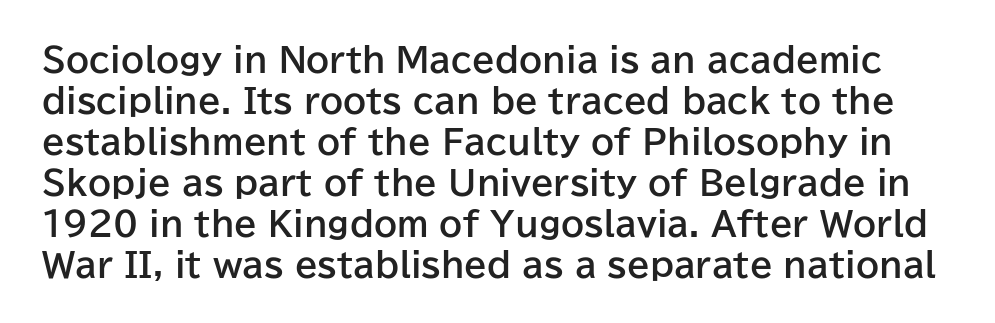
{"serif": "no", "italic": "no", "bold": "yes", "weight": "bold", "width": "normal", "stroke_contrast": "low", "x_height": "medium", "monospaced": "no", "underline": "no", "line_spacing_ratio": 1.24, "letter_spacing": "normal", "letter_spacing_em": 0.0, "glyph_px": 33}
